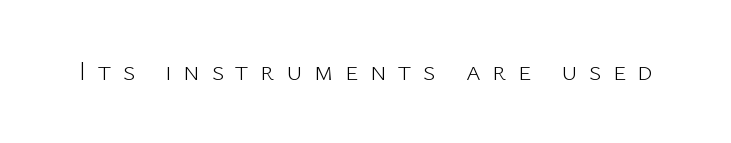
The image shows 28 px light sans-serif type, upright; set unusually wide letter spacing (+0.41 em), not underlined; low stroke contrast and a medium x-height.
